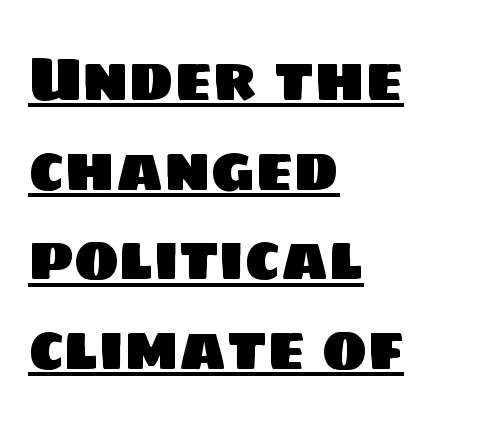
The image shows 61 px sans-serif type; set left-aligned, normal line spacing (1.47x), normal letter spacing, underlined; low stroke contrast and a large x-height.
